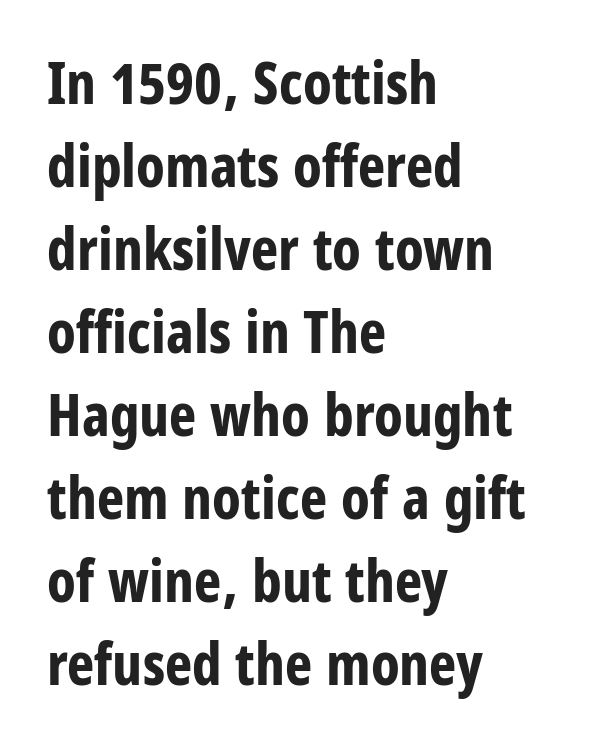
Characters follow at the spacing the type designer built in. Casual observation: everything's shoved over to the left. The passage shown is not underscored anywhere. A sans-serif font was chosen for this passage. Here the designer chose a conventional face with non-uniform glyph widths. Whoever set this chose a conventional vertical rhythm.
